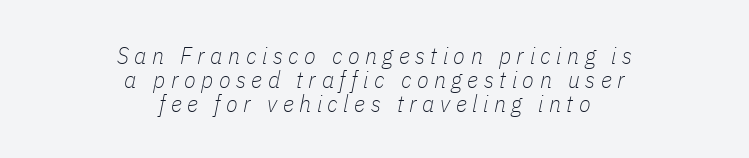
Lines of text with bare space underneath. The passage shown has open, widely tracked lettering throughout. How would I describe the line gaps? Narrow and economical. You can tell it's italic because the verticals aren't actually vertical. Bold? No — there's no thickening of the strokes.
